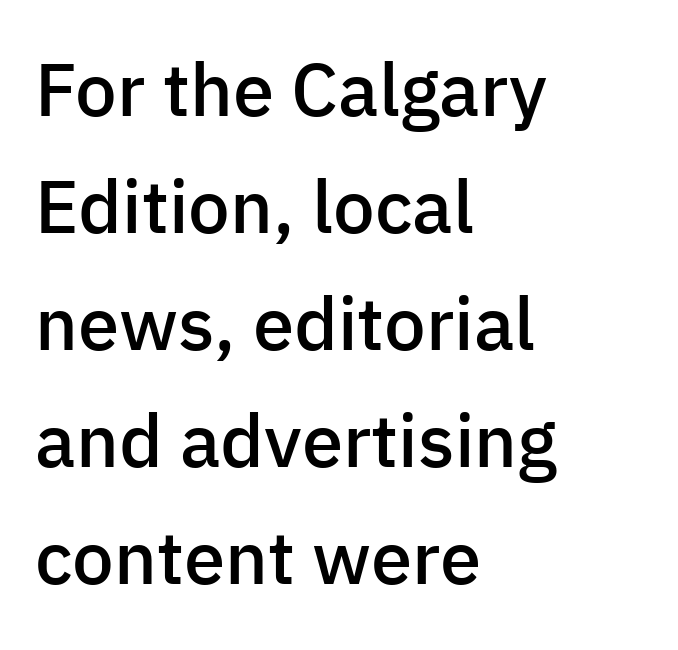
Q: Is the text bold? A: Semi-bold.
Q: Is the text italic (slanted)? A: No, it is upright.
Q: Is the typeface a serif or a sans-serif typeface? A: Sans-serif.
Q: Is the text underlined? A: No.
Q: How is the paragraph aligned? A: Left-aligned.
Q: Is the spacing between letters normal or unusually wide? A: Normal.
Q: Is the spacing between lines tight, normal or loose? A: Normal.
Q: Width (condensed, normal, or wide)? A: Normal.
Q: Stroke contrast? A: Low.
Q: x-height? A: Medium.
Q: Monospaced? A: No.
